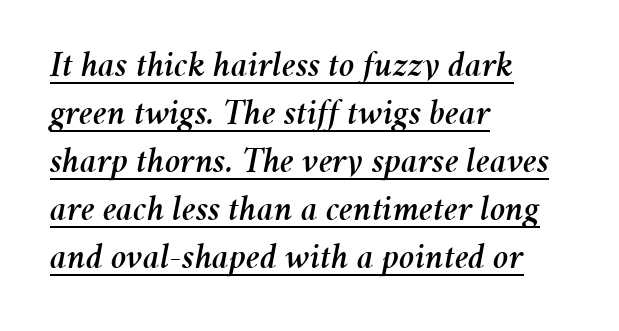
{"italic": "yes", "lean": "right", "slant_degrees": 11, "width": "normal", "stroke_contrast": "medium", "x_height": "medium", "monospaced": "no", "underline": "yes", "align": "left", "line_spacing": "normal", "line_spacing_ratio": 1.3, "letter_spacing": "normal", "letter_spacing_em": 0.0, "glyph_px": 37}
